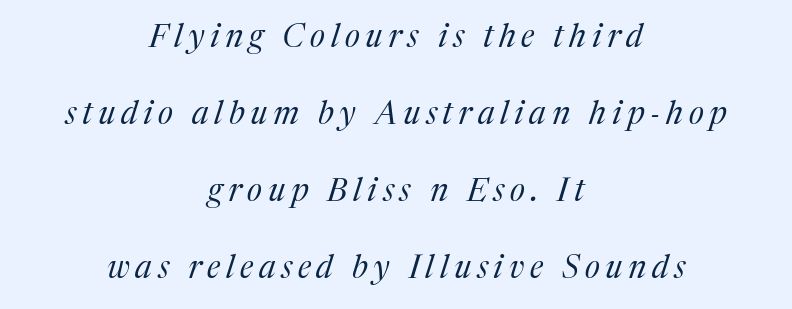
The image shows 32 px regular-weight serif type, italic (leaning right); set centered, loose line spacing (2.41x), not underlined; medium stroke contrast and a medium x-height.
